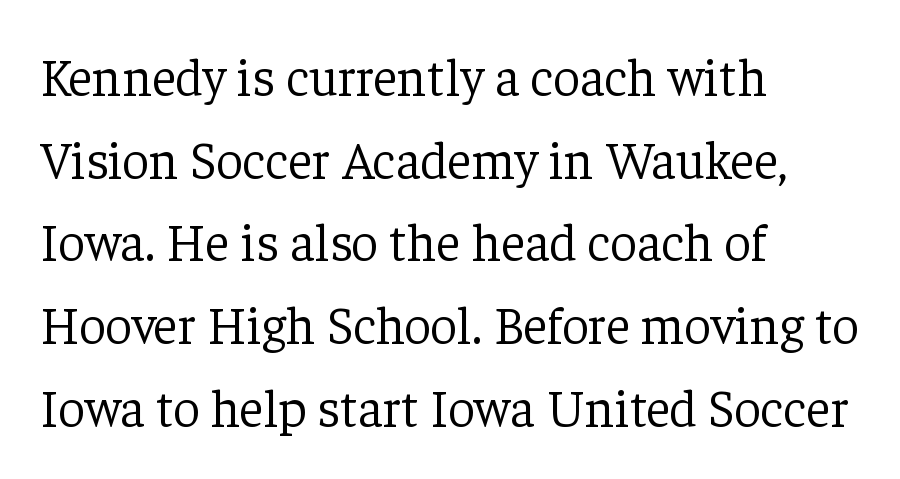
Q: Is the text bold? A: No.
Q: Is the text italic (slanted)? A: No, it is upright.
Q: Is the typeface a serif or a sans-serif typeface? A: Serif.
Q: Is the text underlined? A: No.
Q: How is the paragraph aligned? A: Left-aligned.
Q: Is the spacing between letters normal or unusually wide? A: Normal.
Q: Is the spacing between lines tight, normal or loose? A: Normal.
Q: Width (condensed, normal, or wide)? A: Normal.
Q: Stroke contrast? A: Low.
Q: x-height? A: Medium.
Q: Monospaced? A: No.
